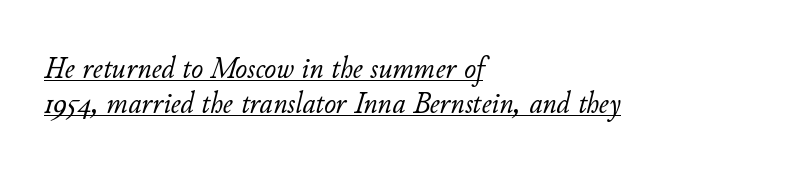
The image shows 32 px light type, italic (leaning right); set left-aligned, tight line spacing (1.1x), normal letter spacing, underlined; low stroke contrast and a small x-height.
